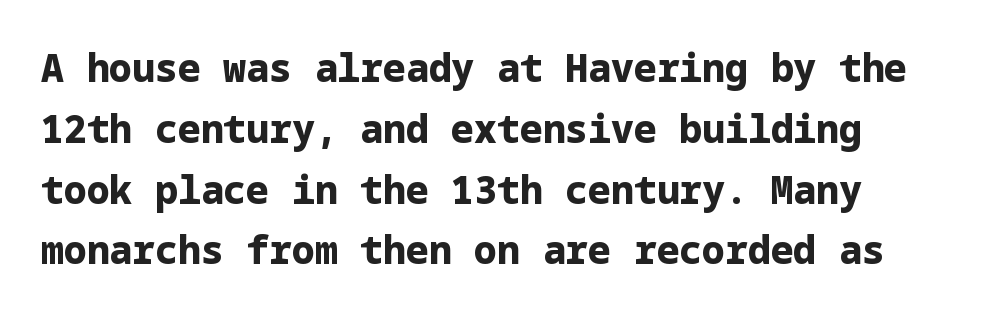
{"serif": "no", "italic": "no", "bold": "yes", "weight": "bold", "width": "normal", "stroke_contrast": "low", "x_height": "medium", "underline": "no", "line_spacing": "normal", "line_spacing_ratio": 1.6, "letter_spacing": "normal", "letter_spacing_em": 0.0, "glyph_px": 38}
